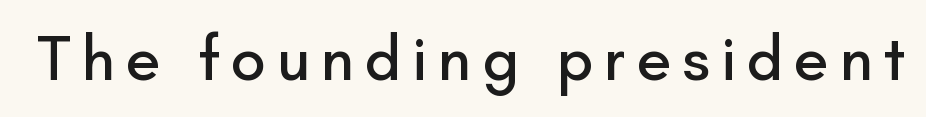
These lines are composed in type without serifs. The gap between lines stays unmarked. The rendering uses natural spacing where letterforms have individual widths. The typography opts for an upright posture over an oblique one.
